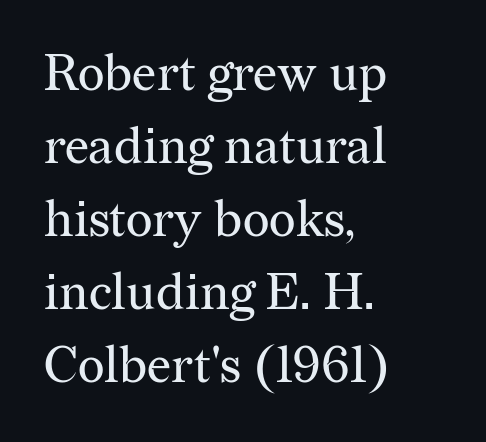
{"serif": "yes", "italic": "no", "bold": "no", "weight": "regular", "width": "normal", "stroke_contrast": "medium", "x_height": "medium", "monospaced": "no", "underline": "no", "align": "left", "line_spacing": "normal", "line_spacing_ratio": 1.43, "letter_spacing": "normal", "letter_spacing_em": 0.0, "glyph_px": 51}
